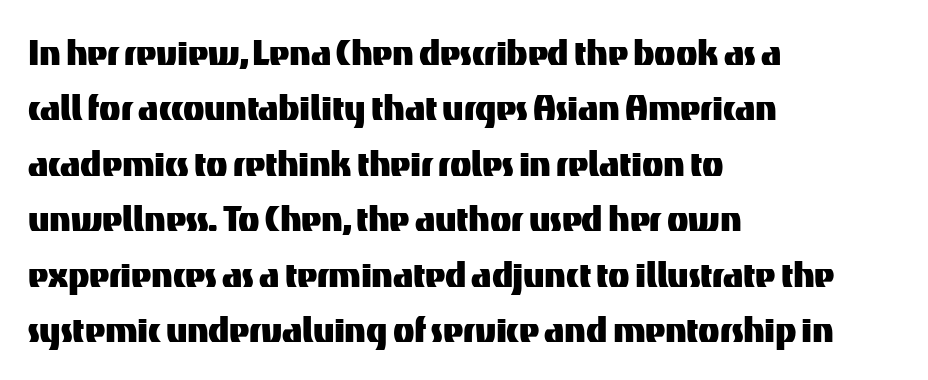
Quick note: interline space is typical. This rendering uses left alignment, leaving the right contour irregular. Rule under the text: the space is simply empty. Look at the bottom of the vertical strokes: they stop flat, with no serifs. Do the characters align in a grid? No, the font is proportional.
